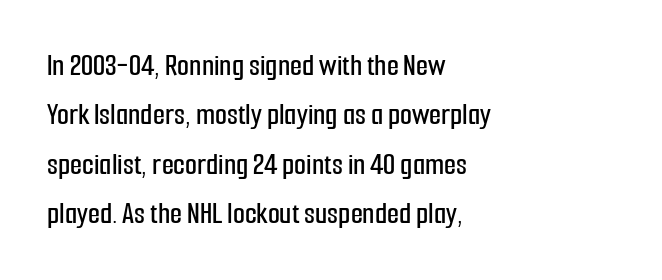
{"serif": "no", "italic": "no", "width": "condensed", "stroke_contrast": "low", "x_height": "medium", "monospaced": "no", "underline": "no", "align": "left", "line_spacing": "normal", "line_spacing_ratio": 1.59, "letter_spacing": "normal", "letter_spacing_em": 0.0, "glyph_px": 31}
